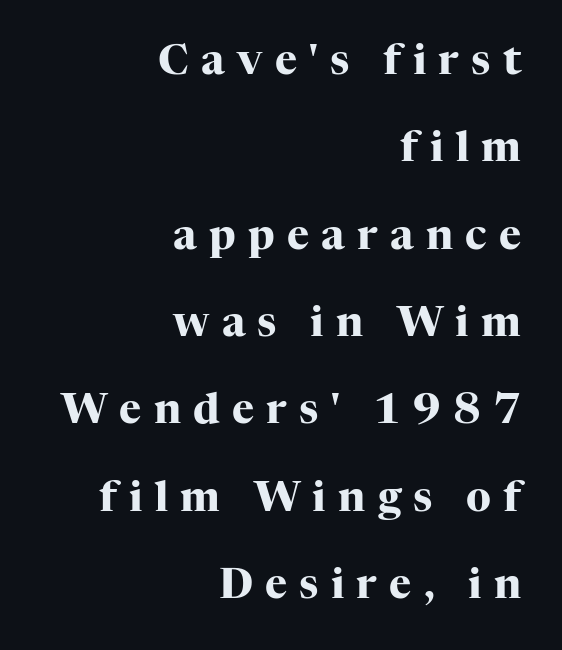
The image shows 42 px heavy serif type, upright; set right-aligned, loose line spacing (2.08x), unusually wide letter spacing (+0.29 em), not underlined; high stroke contrast and a medium x-height.
